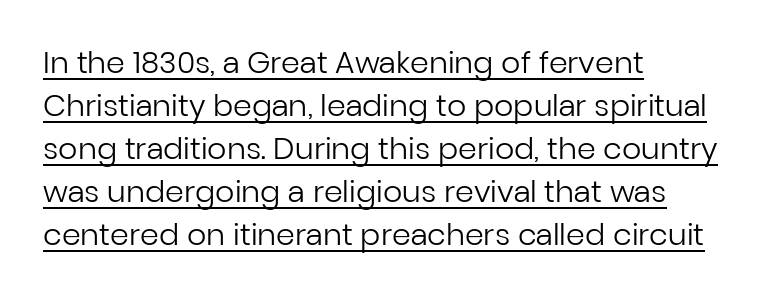
The image shows 30 px regular-weight sans-serif type, upright; set left-aligned, normal line spacing (1.43x), normal letter spacing, underlined; low stroke contrast and a medium x-height.
